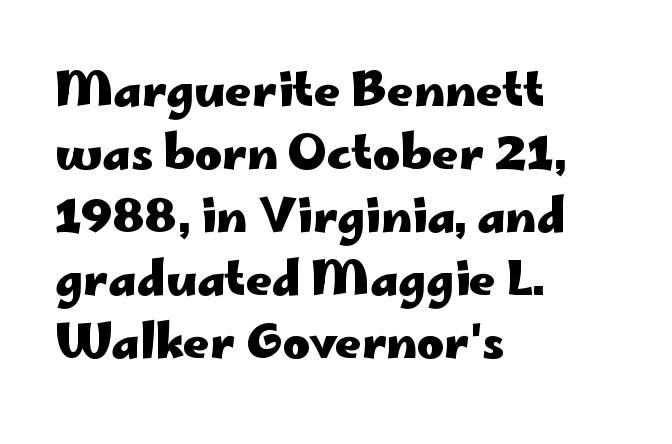
{"serif": "no", "italic": "no", "bold": "yes", "weight": "heavy", "width": "wide", "stroke_contrast": "low", "x_height": "small", "monospaced": "no", "underline": "no", "align": "left", "line_spacing": "normal", "line_spacing_ratio": 1.37, "letter_spacing": "normal", "letter_spacing_em": 0.0, "glyph_px": 46}
